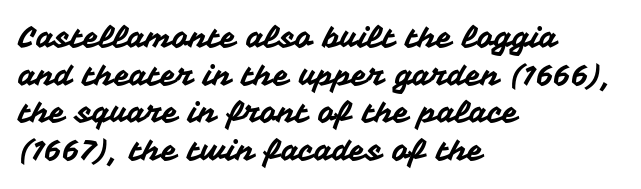
Q: Is the text italic (slanted)? A: Yes.
Q: Is the typeface a serif or a sans-serif typeface? A: Sans-serif.
Q: Is the text underlined? A: No.
Q: How is the paragraph aligned? A: Left-aligned.
Q: Is the spacing between letters normal or unusually wide? A: Normal.
Q: Is the spacing between lines tight, normal or loose? A: Normal.
Q: Width (condensed, normal, or wide)? A: Normal.
Q: Stroke contrast? A: Medium.
Q: x-height? A: Medium.
Q: Monospaced? A: No.
